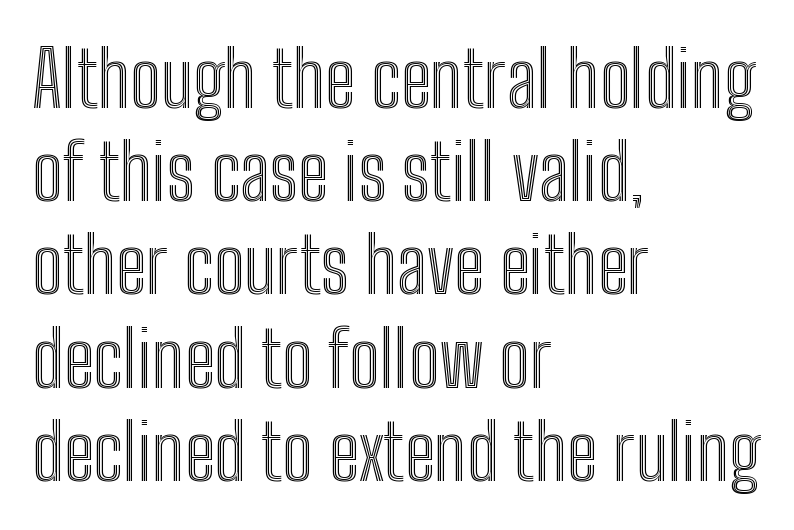
Nobody touched the tracking dial on this one. You could not count columns in this text — the font is proportionally spaced. Notice how the stems are strictly vertical — no italics here. Left-aligned paragraph, ragged on the right. No word sits above an underline.
